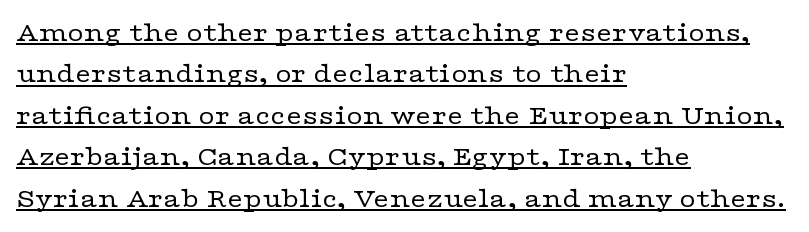
The rendering shows small feet on the letterforms — a serif design. The compositor pushed each line to the left boundary. Do the characters align in a grid? No, the font is proportional. Check the space under the baseline: a stroke is drawn there.
